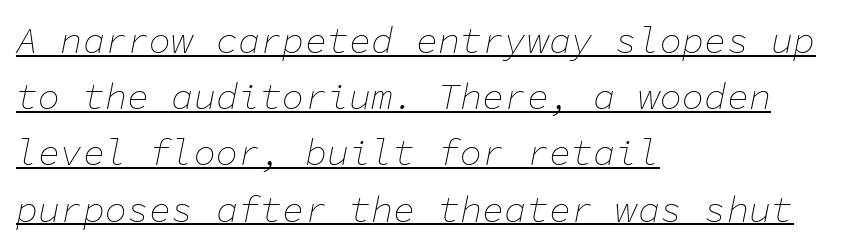
Q: Is the text bold? A: No.
Q: Is the text italic (slanted)? A: Yes, it leans right by about 11 degrees.
Q: Is the text underlined? A: Yes.
Q: How is the paragraph aligned? A: Left-aligned.
Q: Is the spacing between letters normal or unusually wide? A: Normal.
Q: Is the spacing between lines tight, normal or loose? A: Normal.
Q: Width (condensed, normal, or wide)? A: Normal.
Q: Stroke contrast? A: Low.
Q: x-height? A: Medium.
Q: Monospaced? A: Yes.
